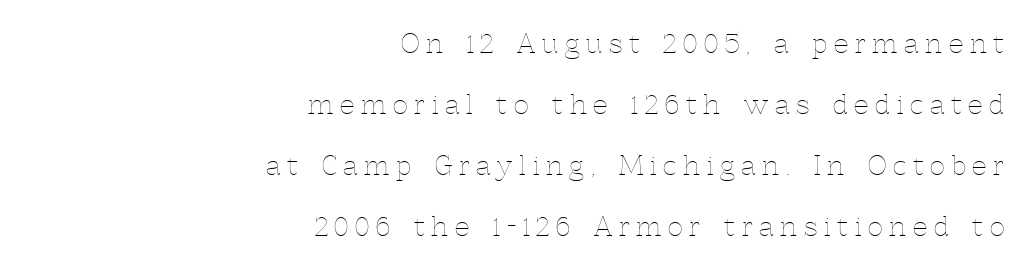
Q: Is the text bold? A: No.
Q: Is the text italic (slanted)? A: No, it is upright.
Q: Is the text underlined? A: No.
Q: How is the paragraph aligned? A: Right-aligned.
Q: Is the spacing between letters normal or unusually wide? A: Unusually wide.
Q: Is the spacing between lines tight, normal or loose? A: Loose.
